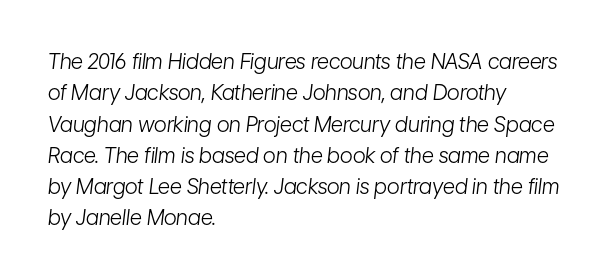
The image shows 21 px text type, italic (leaning right); set left-aligned, normal line spacing (1.49x), normal letter spacing, not underlined.
